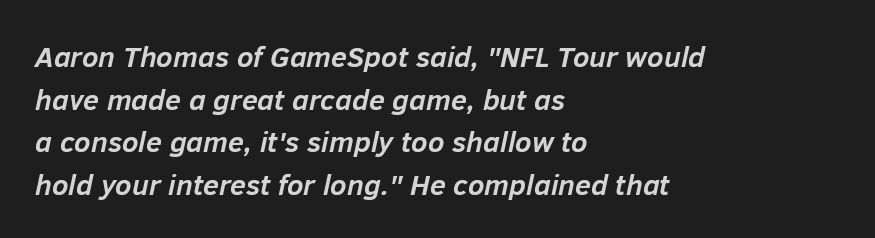
The image shows 29 px semibold type, italic (leaning right); set left-aligned, normal line spacing (1.47x), normal letter spacing, not underlined; low stroke contrast and a medium x-height.
